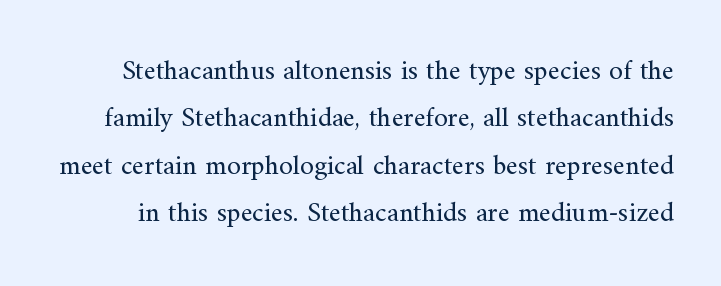
Q: Is the text bold? A: No.
Q: Is the text italic (slanted)? A: No, it is upright.
Q: Is the typeface a serif or a sans-serif typeface? A: Serif.
Q: Is the text underlined? A: No.
Q: Is the spacing between letters normal or unusually wide? A: Normal.
Q: Is the spacing between lines tight, normal or loose? A: Normal.
Q: Width (condensed, normal, or wide)? A: Normal.
Q: Stroke contrast? A: Medium.
Q: x-height? A: Small.
Q: Monospaced? A: No.
